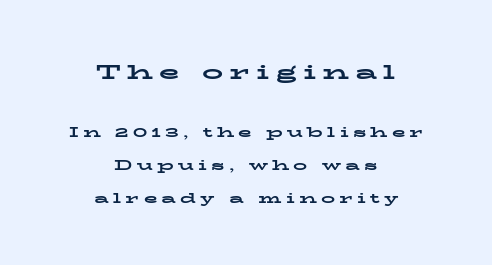
{"italic": "no", "bold": "yes", "underline": "no", "align": "center", "line_spacing": "loose", "line_spacing_ratio": 2.36, "letter_spacing": "wide", "letter_spacing_em": 0.3, "larger_block": "first", "size_ratio": 1.5, "glyph_px": 21}
